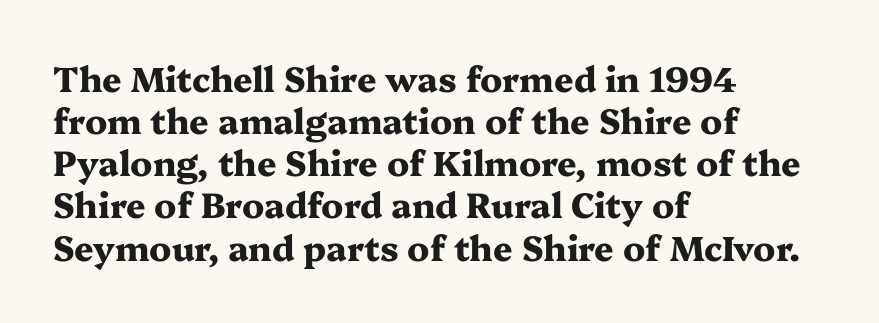
The image shows 34 px heavy, wide serif type, upright; set left-aligned, line spacing 1.24x, normal letter spacing, not underlined; medium stroke contrast and a medium x-height.
